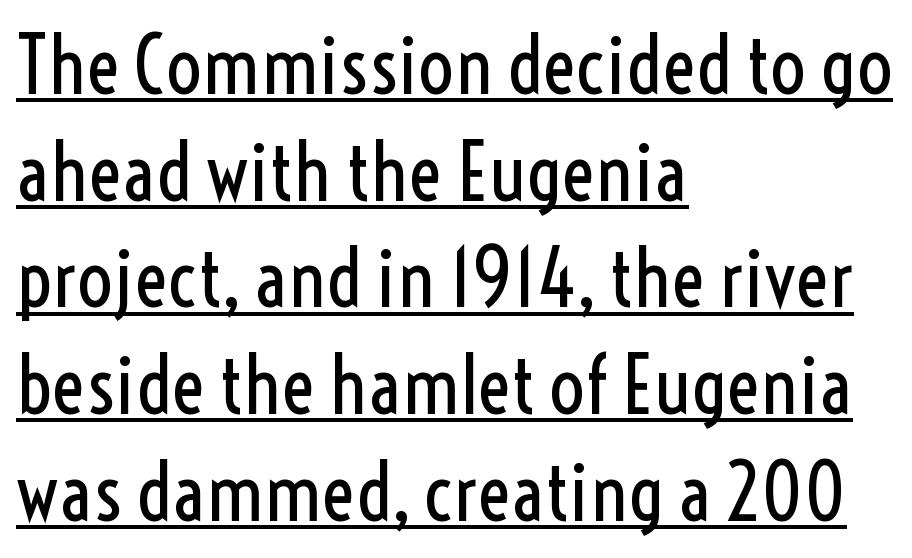
{"serif": "no", "italic": "no", "bold": "no", "weight": "regular", "width": "condensed", "x_height": "medium", "monospaced": "no", "underline": "yes", "align": "left", "line_spacing": "normal", "line_spacing_ratio": 1.35, "letter_spacing": "normal", "letter_spacing_em": 0.0, "glyph_px": 79}
